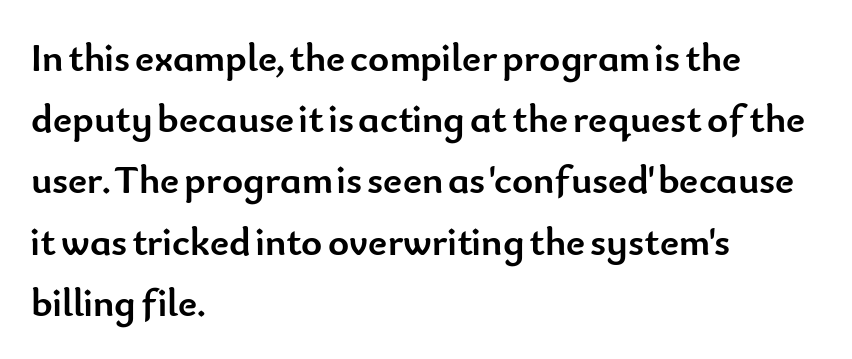
Here the glyphs are tracked normally, forming tight word shapes. Check the space under the baseline: it is left empty. This block has exactly the height ordinary leading produces. Proportional: the letters do not fall into vertical columns. Characters remain perfectly vertical along every line.
